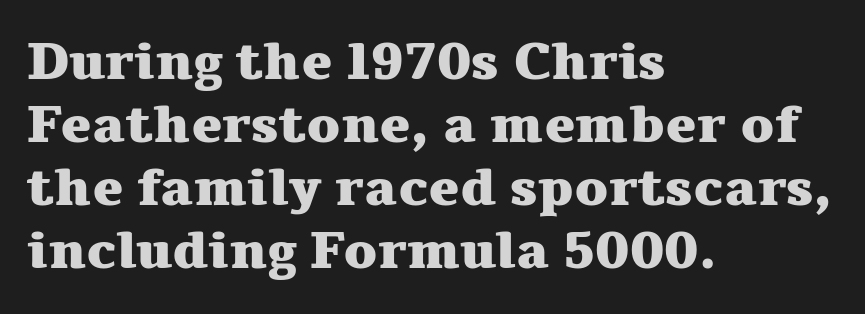
{"serif": "yes", "italic": "no", "bold": "yes", "weight": "heavy", "width": "wide", "stroke_contrast": "medium", "x_height": "medium", "monospaced": "no", "underline": "no", "align": "left", "line_spacing_ratio": 1.21, "letter_spacing": "normal", "letter_spacing_em": 0.0, "glyph_px": 52}
